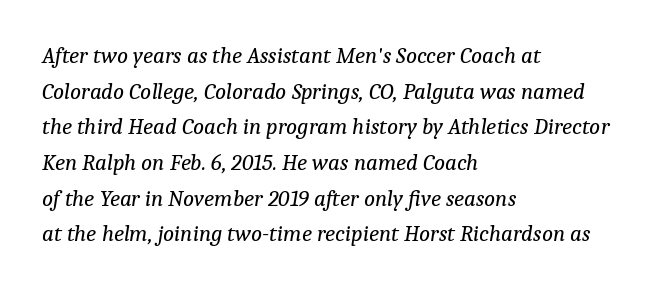
Line starts are locked; line ends wander. The whole block is typeset with a tilt. The line texture is even and compact thanks to regular tracking. Any mark beneath the type? The region is blank. On a weight scale, this lands at 450 or below. Leading matches the norm, producing a regular column.
